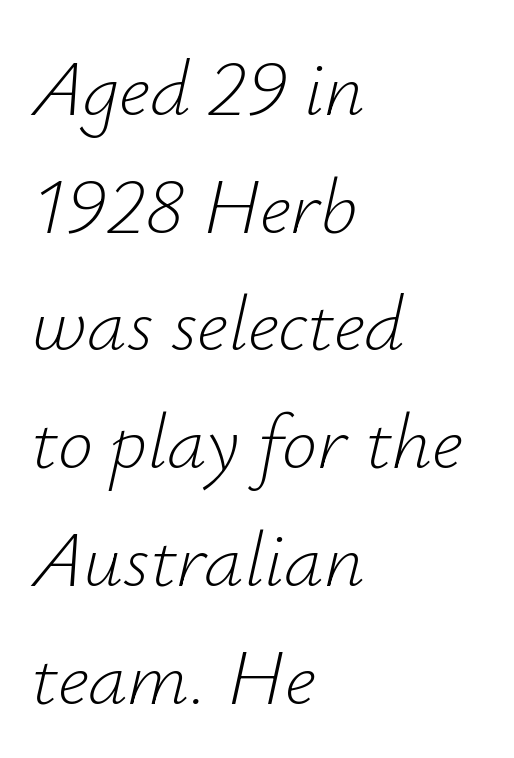
The image shows 79 px light type, italic (leaning right); set left-aligned, normal line spacing (1.49x), normal letter spacing, not underlined; low stroke contrast and a small x-height.
